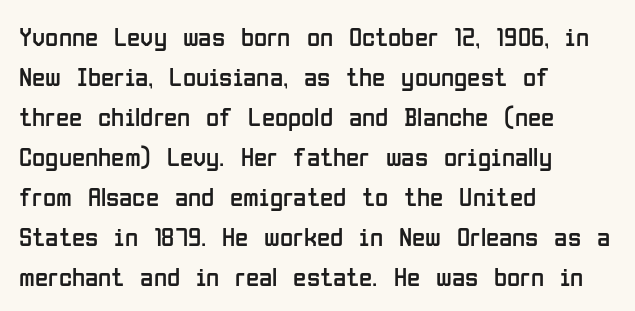
{"italic": "no", "bold": "no", "underline": "no", "align": "left", "line_spacing": "normal", "line_spacing_ratio": 1.48, "letter_spacing": "normal", "letter_spacing_em": 0.0, "glyph_px": 27}
